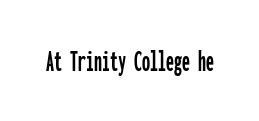
{"serif": "no", "italic": "no", "width": "condensed", "stroke_contrast": "low", "x_height": "medium", "monospaced": "yes", "underline": "no", "letter_spacing": "normal", "letter_spacing_em": 0.0, "glyph_px": 32}
